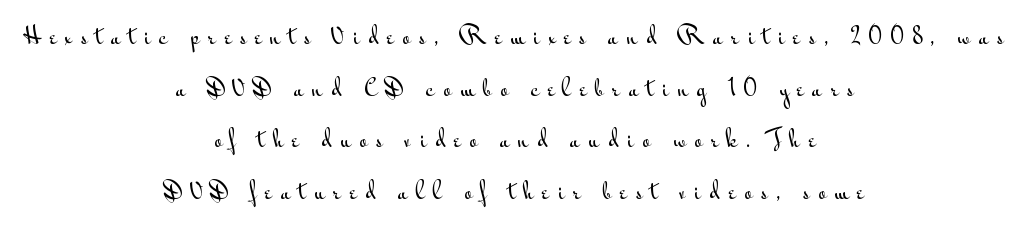
What's the leading like? Stretched, with rows far apart. Only glyphs here, with clear space below each row. Is the letter spacing exaggerated? Yes — the characters are pushed far apart. Teacher's note: observe the equal gaps on both sides — that is centered alignment.
